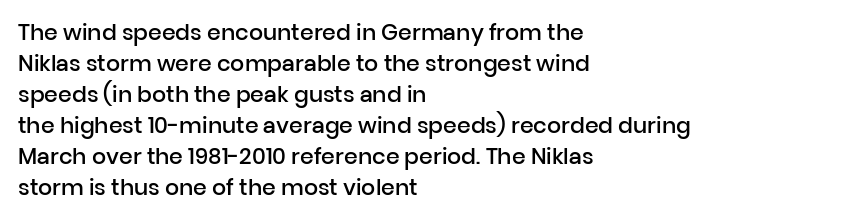
Does extra space separate the letters? No, they use regular spacing. Italic? Not at all — the glyphs are vertical. Notice how the passage keeps a crisp vertical edge on the left only. In terms of leading, this rendering sits right in the middle.
